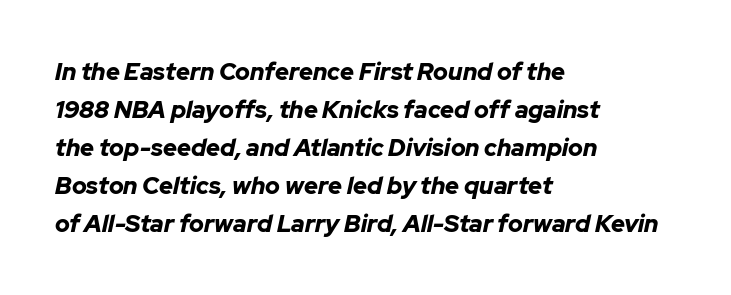
Q: Is the text bold? A: Yes.
Q: Is the text italic (slanted)? A: Yes, it leans right by about 12 degrees.
Q: Is the text underlined? A: No.
Q: How is the paragraph aligned? A: Left-aligned.
Q: Is the spacing between letters normal or unusually wide? A: Normal.
Q: Is the spacing between lines tight, normal or loose? A: Normal.
